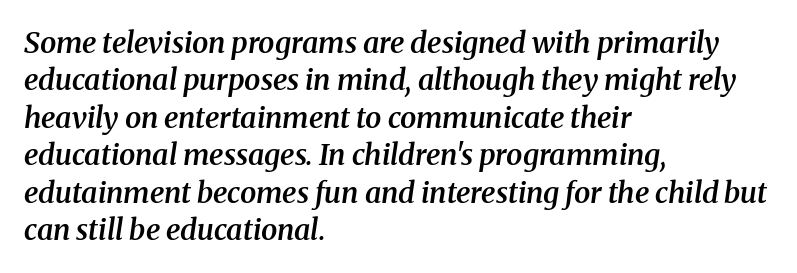
The typesetting leans somewhat heavy: a semibold. In terms of letterspacing, this is plain default setting. Slant detected: the letters are inclined. Regarding leading, the lines here are spaced in the standard way.
